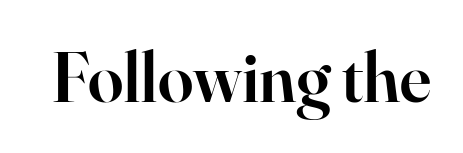
The font family rendered here belongs to the serif group. The rendering keeps characters at their native spacing. The space beneath each line is pristine and unruled. Look at the stroke-to-counter ratio: somewhat heavy, a semibold.
